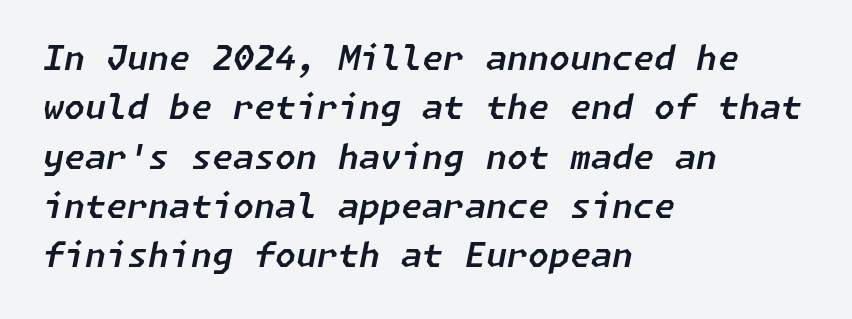
These lines were composed using italics. Here the glyphs are tracked normally, forming tight word shapes. Quick note: interline space is typical. Lines of text with bare space underneath. Horizontal alignment here is leftward, the default for most running prose.
